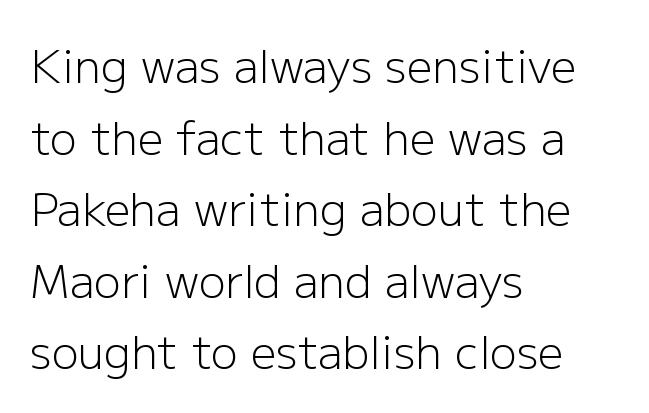
On a weight scale, this lands at 450 or below. Plain, unruled lines of type. Where is the straight margin? On the left. Leading matches the norm, producing a regular column.
